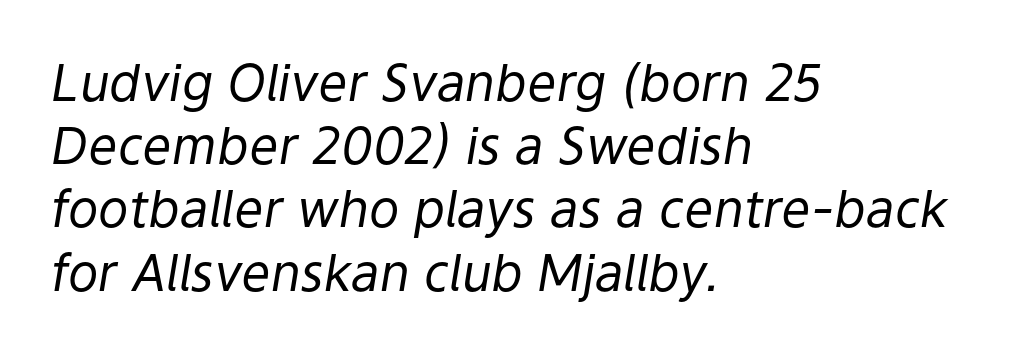
{"italic": "yes", "lean": "right", "slant_degrees": 9, "bold": "no", "weight": "regular", "width": "normal", "stroke_contrast": "low", "x_height": "medium", "monospaced": "no", "underline": "no", "align": "left", "line_spacing_ratio": 1.24, "letter_spacing": "normal", "letter_spacing_em": 0.0, "glyph_px": 51}
